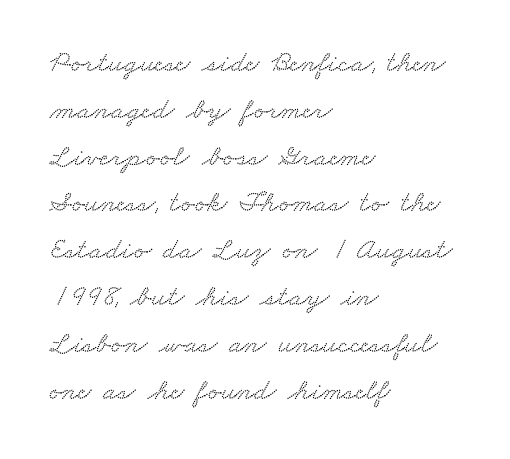
Q: Is the text underlined? A: No.
Q: How is the paragraph aligned? A: Left-aligned.
Q: Is the spacing between letters normal or unusually wide? A: Normal.
Q: Is the spacing between lines tight, normal or loose? A: Normal.
Q: Width (condensed, normal, or wide)? A: Wide.
Q: Stroke contrast? A: Low.
Q: x-height? A: Small.
Q: Monospaced? A: No.
